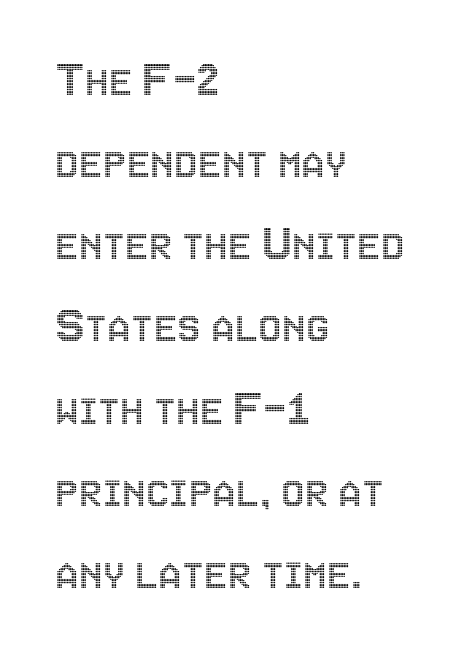
The image shows 53 px condensed type, upright; set left-aligned, normal line spacing (1.55x), normal letter spacing, not underlined; a large x-height.
